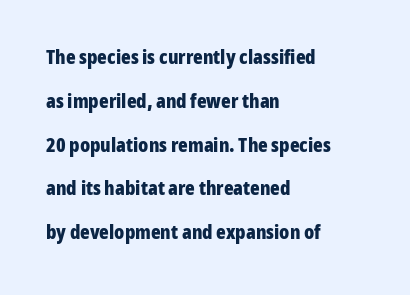
Beneath every word, the page is bare. Notice how the passage keeps a crisp vertical edge on the left only. Nothing unusual about the tracking: characters are spaced as the font intends. The leading is generous, giving the passage an open texture. Notice how the stems are strictly vertical — no italics here.
